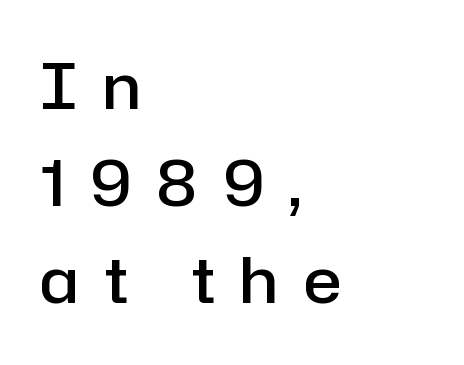
Q: Is the text bold? A: Semi-bold.
Q: Is the text italic (slanted)? A: No, it is upright.
Q: Is the typeface a serif or a sans-serif typeface? A: Sans-serif.
Q: Is the text underlined? A: No.
Q: How is the paragraph aligned? A: Left-aligned.
Q: Is the spacing between letters normal or unusually wide? A: Unusually wide.
Q: Is the spacing between lines tight, normal or loose? A: Normal.
Q: Width (condensed, normal, or wide)? A: Normal.
Q: Stroke contrast? A: Low.
Q: x-height? A: Medium.
Q: Monospaced? A: No.
